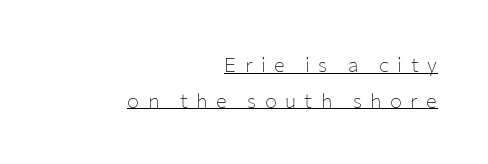
Q: Is the text bold? A: No.
Q: Is the text italic (slanted)? A: No, it is upright.
Q: Is the text underlined? A: Yes.
Q: How is the paragraph aligned? A: Right-aligned.
Q: Is the spacing between letters normal or unusually wide? A: Unusually wide.
